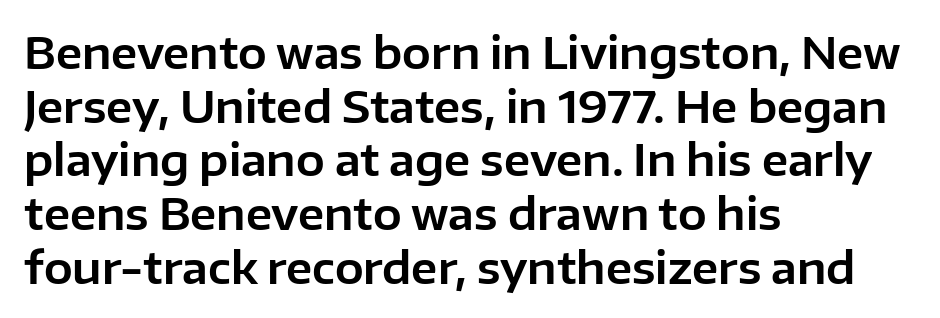
The image shows 43 px sans-serif type, upright; set left-aligned, normal line spacing (1.25x), normal letter spacing, not underlined; low stroke contrast and a medium x-height.
